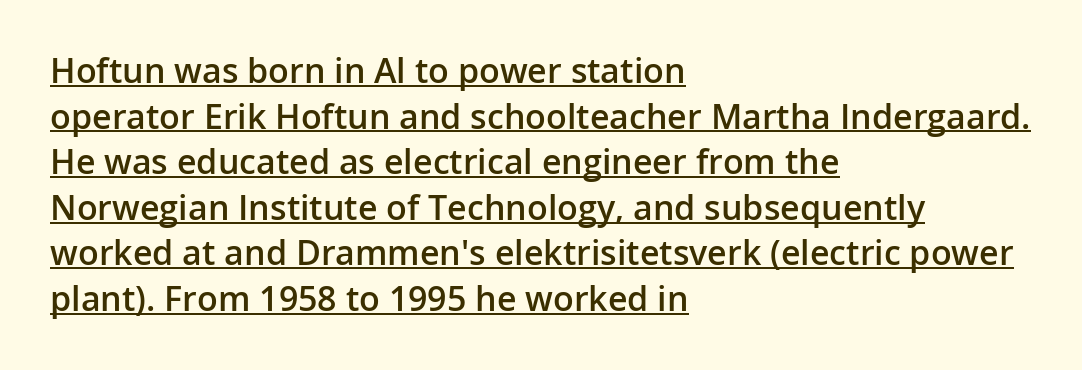
Q: Is the text bold? A: Semi-bold.
Q: Is the text italic (slanted)? A: No, it is upright.
Q: Is the typeface a serif or a sans-serif typeface? A: Sans-serif.
Q: Is the text underlined? A: Yes.
Q: How is the paragraph aligned? A: Left-aligned.
Q: Is the spacing between letters normal or unusually wide? A: Normal.
Q: Is the spacing between lines tight, normal or loose? A: Normal.
Q: Width (condensed, normal, or wide)? A: Normal.
Q: Stroke contrast? A: Low.
Q: x-height? A: Medium.
Q: Monospaced? A: No.
